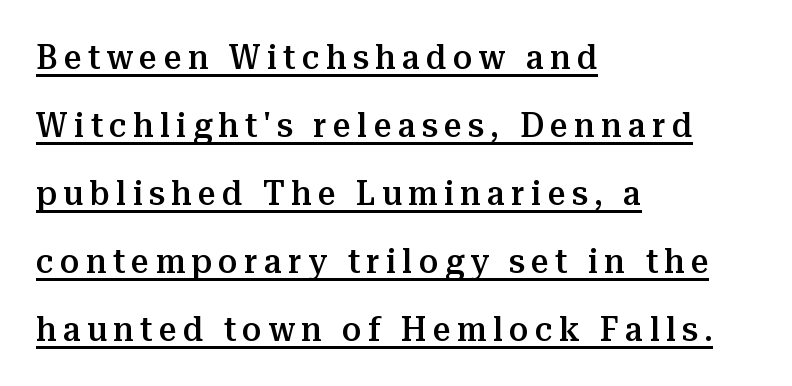
{"serif": "yes", "italic": "no", "bold": "semi", "weight": "semibold", "width": "normal", "stroke_contrast": "medium", "x_height": "medium", "monospaced": "no", "underline": "yes", "align": "left", "line_spacing": "loose", "line_spacing_ratio": 1.94, "glyph_px": 35}
